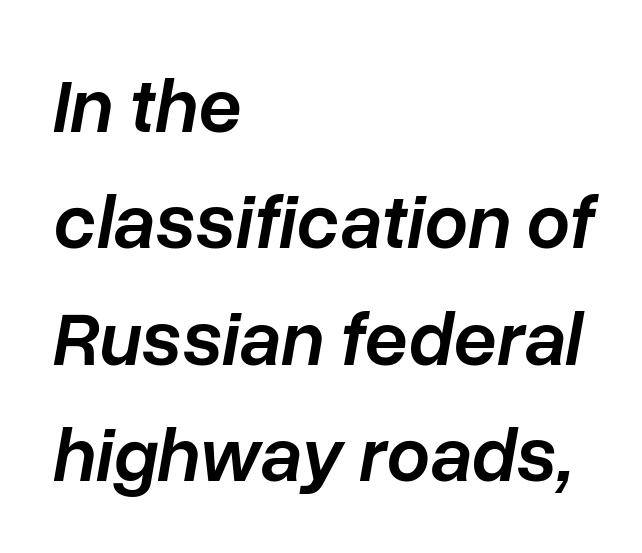
Does extra space separate the letters? No, they use regular spacing. Does the lettering tilt? It does — this is italic. The passage shown is semibold, sitting just below true bold. These lines are rendered in a variable-pitch font. Horizontal bands of white between lines are of average thickness. Beneath every word, the page is bare.
